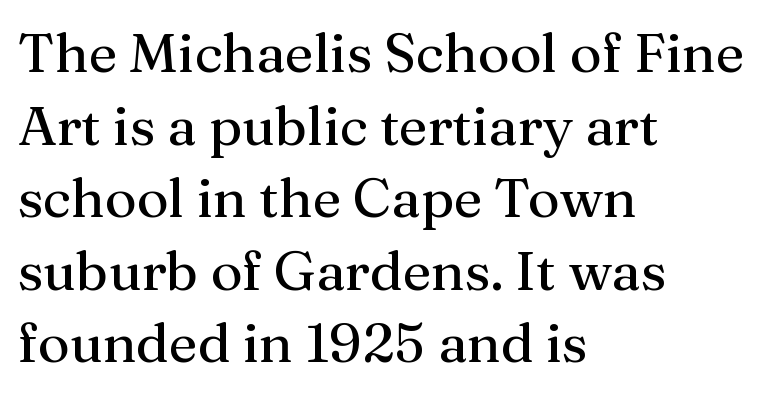
Q: Is the text bold? A: No.
Q: Is the text italic (slanted)? A: No, it is upright.
Q: Is the typeface a serif or a sans-serif typeface? A: Serif.
Q: Is the text underlined? A: No.
Q: How is the paragraph aligned? A: Left-aligned.
Q: Is the spacing between letters normal or unusually wide? A: Normal.
Q: Is the spacing between lines tight, normal or loose? A: Normal.
Q: Width (condensed, normal, or wide)? A: Normal.
Q: Stroke contrast? A: Medium.
Q: x-height? A: Medium.
Q: Monospaced? A: No.
